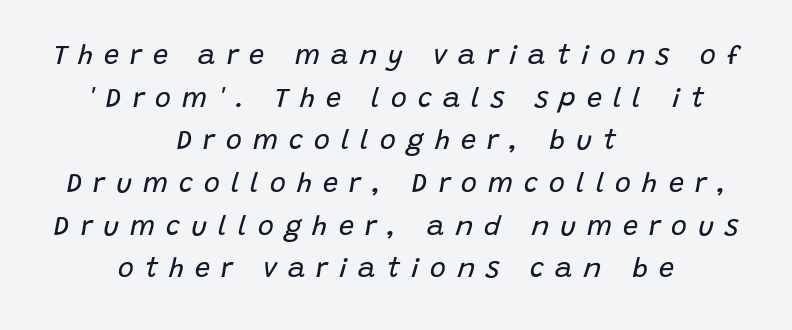
{"italic": "yes", "lean": "right", "slant_degrees": 15, "bold": "no", "underline": "no", "align": "center", "line_spacing": "normal", "line_spacing_ratio": 1.58, "letter_spacing": "wide", "letter_spacing_em": 0.41, "glyph_px": 27}
